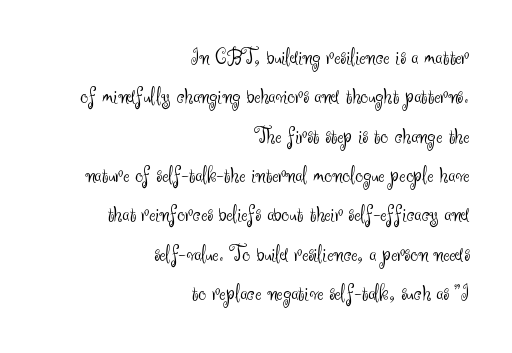
Normally led — the rows are evenly, conventionally spaced. The foot of each line stays bare and open. The lines in this sample share a right terminus and differ only in where they begin. In terms of posture, this sample is upright. Nothing unusual about the tracking: characters are spaced as the font intends.
